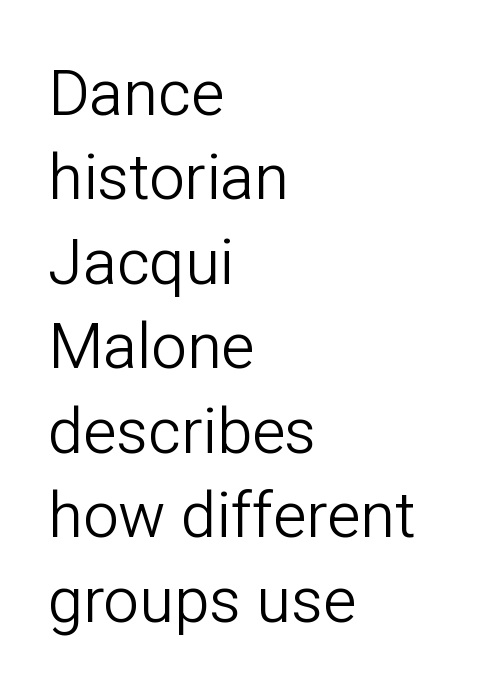
{"serif": "no", "italic": "no", "bold": "no", "weight": "light", "width": "normal", "stroke_contrast": "low", "x_height": "medium", "monospaced": "no", "underline": "no", "align": "left", "line_spacing": "normal", "line_spacing_ratio": 1.34, "letter_spacing": "normal", "letter_spacing_em": 0.0, "glyph_px": 63}
